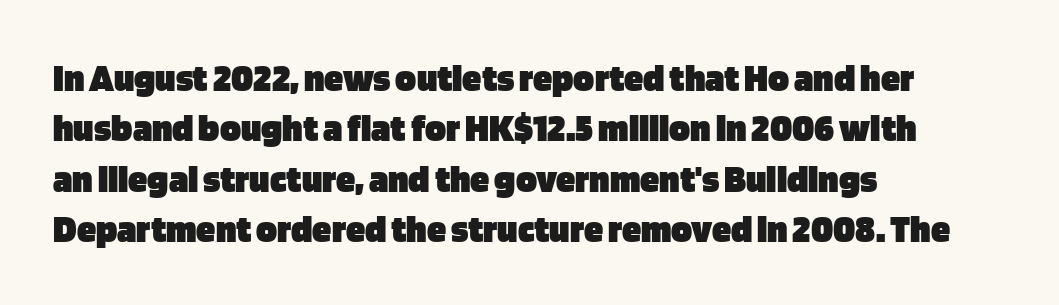
The image shows 39 px heavy sans-serif type, upright; set left-aligned, normal line spacing (1.29x), normal letter spacing, not underlined; low stroke contrast and a large x-height.
